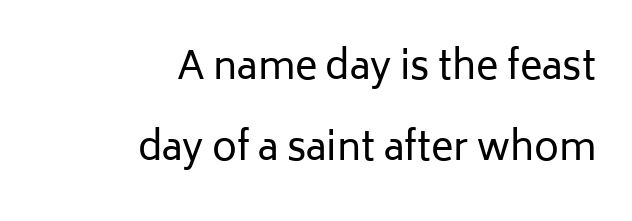
The image shows 38 px regular-weight sans-serif type, upright; set right-aligned, loose line spacing (2.12x), normal letter spacing, not underlined; low stroke contrast and a medium x-height.
